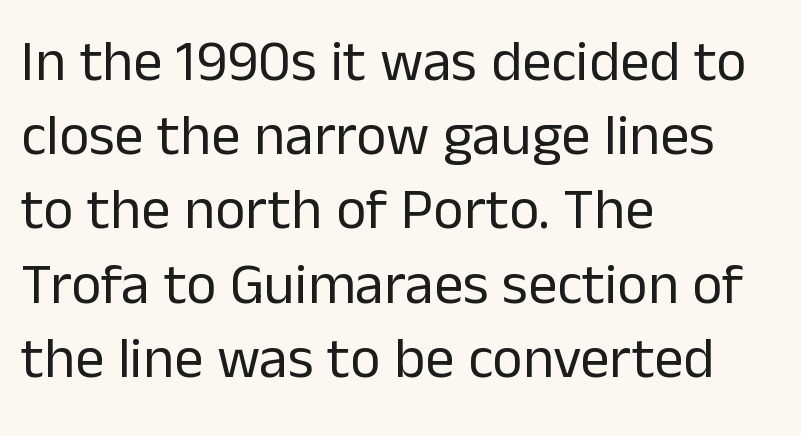
The image shows 58 px regular-weight sans-serif type, upright; set left-aligned, normal line spacing (1.28x), normal letter spacing, not underlined; low stroke contrast and a medium x-height.
